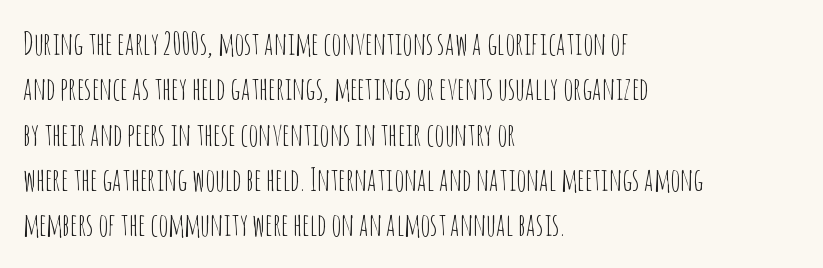
In terms of letterspacing, this is plain default setting. Clear beneath every line of the passage. Nope, no serifs anywhere on these letters. The paragraph shown leans on its left margin.
